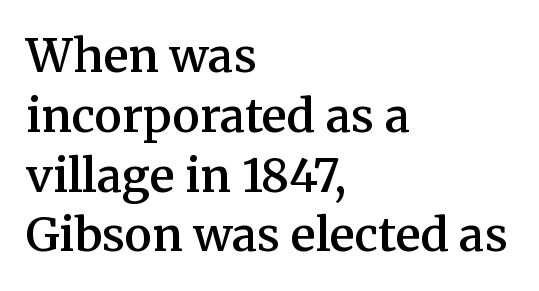
Q: Is the text bold? A: Semi-bold.
Q: Is the text italic (slanted)? A: No, it is upright.
Q: Is the typeface a serif or a sans-serif typeface? A: Serif.
Q: Is the text underlined? A: No.
Q: How is the paragraph aligned? A: Left-aligned.
Q: Is the spacing between letters normal or unusually wide? A: Normal.
Q: Is the spacing between lines tight, normal or loose? A: Normal.
Q: Width (condensed, normal, or wide)? A: Normal.
Q: Stroke contrast? A: Medium.
Q: x-height? A: Medium.
Q: Monospaced? A: No.
